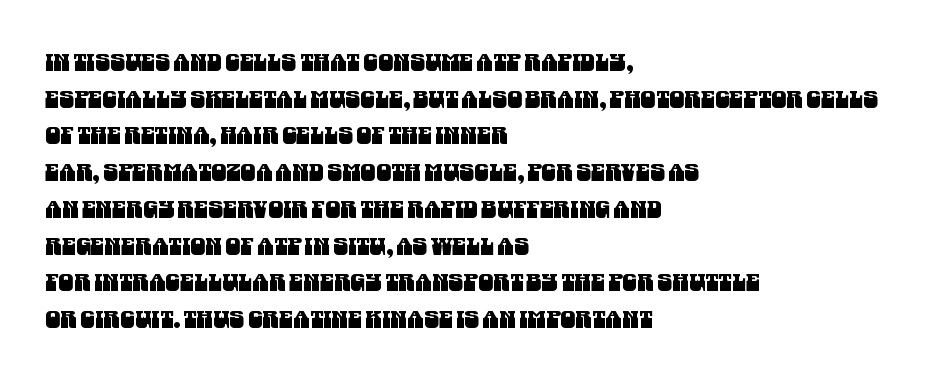
{"underline": "no", "align": "left", "line_spacing": "normal", "line_spacing_ratio": 1.53, "letter_spacing": "normal", "letter_spacing_em": 0.0, "glyph_px": 24}
